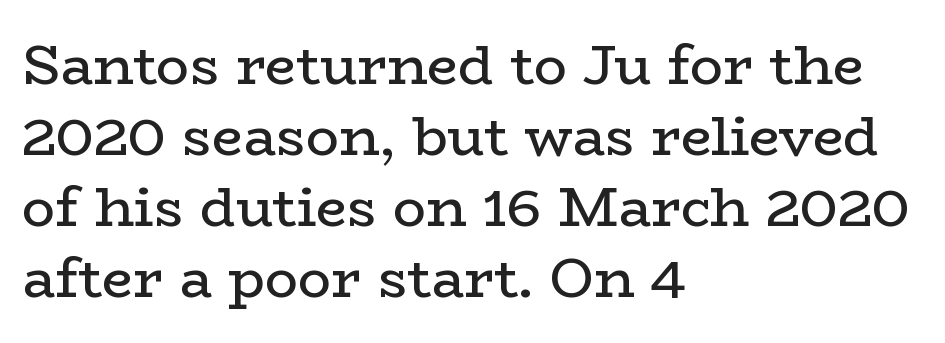
{"serif": "yes", "italic": "no", "bold": "no", "weight": "regular", "width": "wide", "stroke_contrast": "low", "x_height": "medium", "monospaced": "no", "underline": "no", "align": "left", "line_spacing": "normal", "line_spacing_ratio": 1.29, "letter_spacing": "normal", "letter_spacing_em": 0.0, "glyph_px": 55}
